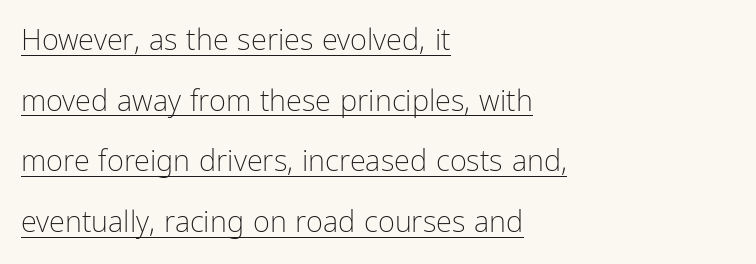
Q: Is the text bold? A: No.
Q: Is the text italic (slanted)? A: No, it is upright.
Q: Is the typeface a serif or a sans-serif typeface? A: Sans-serif.
Q: Is the text underlined? A: Yes.
Q: How is the paragraph aligned? A: Left-aligned.
Q: Is the spacing between letters normal or unusually wide? A: Normal.
Q: Is the spacing between lines tight, normal or loose? A: Loose.
Q: Width (condensed, normal, or wide)? A: Condensed.
Q: Stroke contrast? A: Low.
Q: x-height? A: Medium.
Q: Monospaced? A: No.
